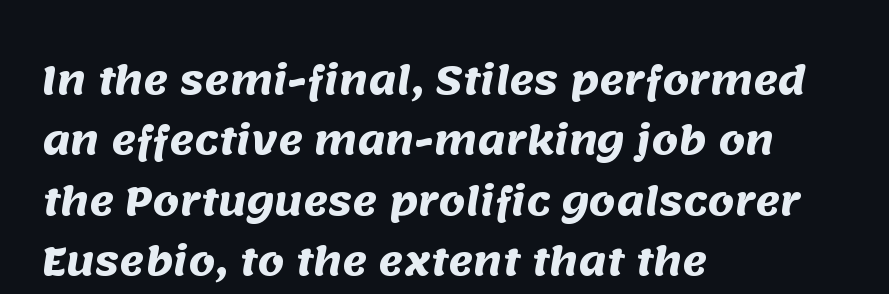
Q: Is the text bold? A: Yes.
Q: Is the typeface a serif or a sans-serif typeface? A: Sans-serif.
Q: Is the text underlined? A: No.
Q: How is the paragraph aligned? A: Left-aligned.
Q: Is the spacing between letters normal or unusually wide? A: Normal.
Q: Is the spacing between lines tight, normal or loose? A: Normal.
Q: Width (condensed, normal, or wide)? A: Normal.
Q: Stroke contrast? A: Medium.
Q: x-height? A: Large.
Q: Monospaced? A: No.
